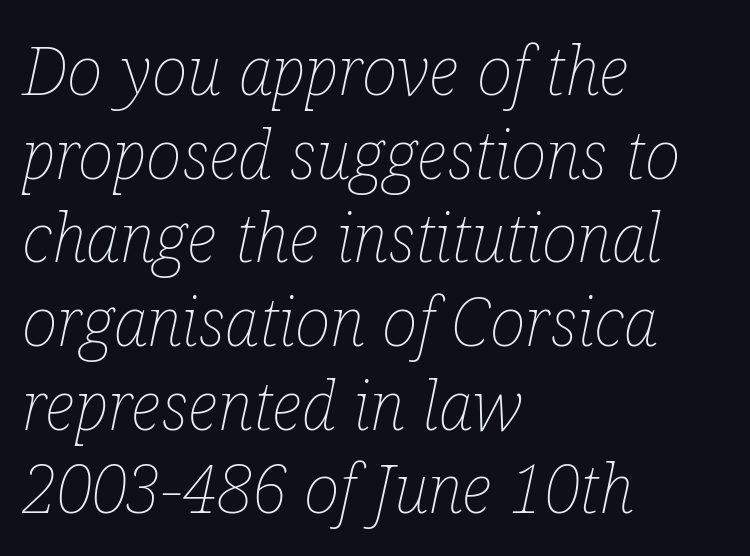
Nobody touched the tracking dial on this one. Alignment: flush left. A quiet, ordinary-to-light weight characterises the typeface. Honestly, there is no underline to notice here at all. You can tell it's italic because the verticals aren't actually vertical. Note the varied advance widths — an 'i' is clearly narrower than an 'm'.
